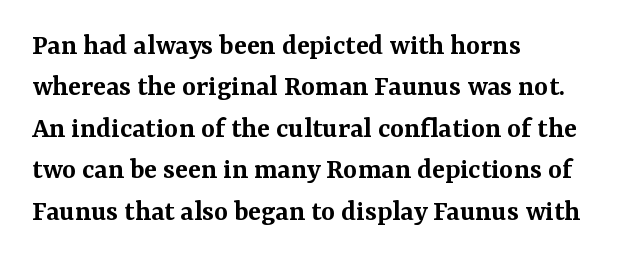
The image shows 30 px semibold serif type, upright; set left-aligned, normal line spacing (1.38x), normal letter spacing, not underlined; medium stroke contrast and a medium x-height.
